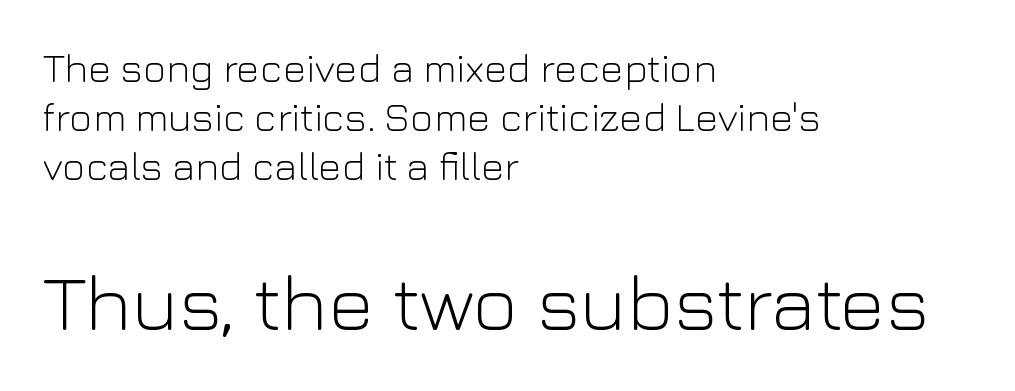
Q: Is the text bold? A: No.
Q: Is the text italic (slanted)? A: No, it is upright.
Q: Is the typeface a serif or a sans-serif typeface? A: Sans-serif.
Q: Is the text underlined? A: No.
Q: How is the paragraph aligned? A: Left-aligned.
Q: Is the spacing between letters normal or unusually wide? A: Normal.
Q: Which block of text is set in a larger size, the first (top) or the second (bottom)? A: The second (bottom) one.
Q: Width (condensed, normal, or wide)? A: Normal.
Q: Stroke contrast? A: Low.
Q: x-height? A: Medium.
Q: Monospaced? A: No.
